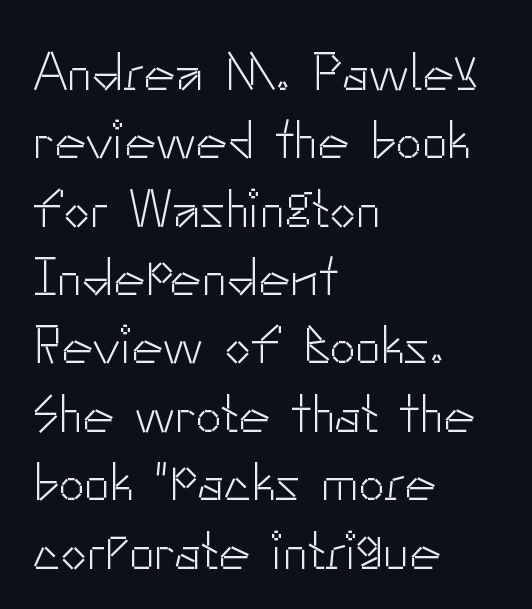
Q: Is the text bold? A: No.
Q: Is the text italic (slanted)? A: No, it is upright.
Q: Is the typeface a serif or a sans-serif typeface? A: Sans-serif.
Q: Is the text underlined? A: No.
Q: How is the paragraph aligned? A: Left-aligned.
Q: Is the spacing between letters normal or unusually wide? A: Normal.
Q: Is the spacing between lines tight, normal or loose? A: Normal.
Q: Width (condensed, normal, or wide)? A: Normal.
Q: Stroke contrast? A: Low.
Q: x-height? A: Small.
Q: Monospaced? A: No.
